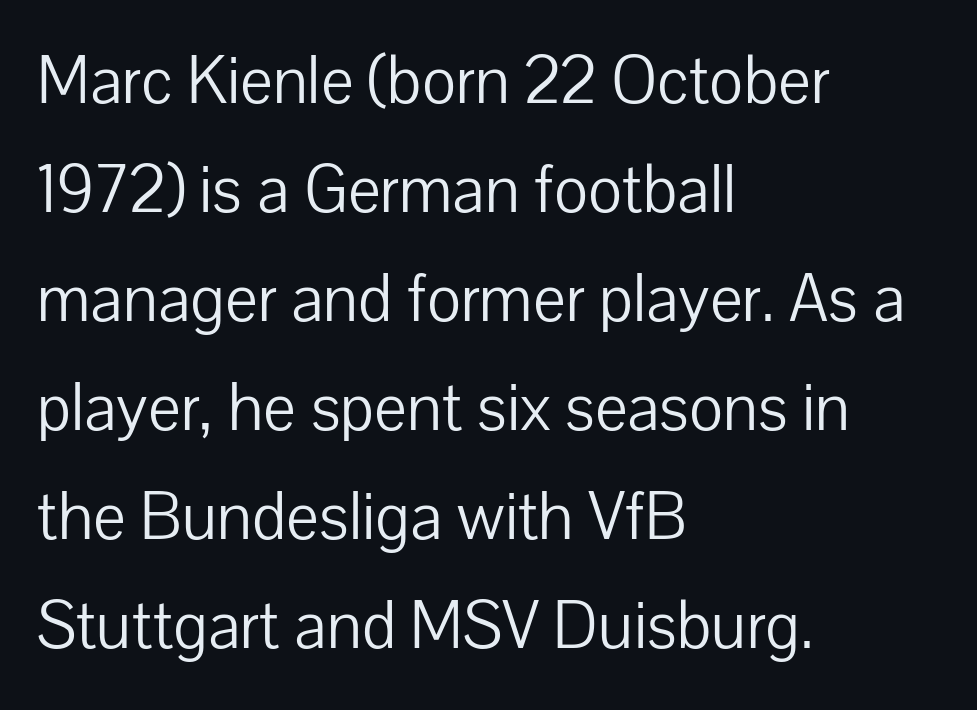
The image shows 69 px light sans-serif type, upright; set left-aligned, normal line spacing (1.58x), normal letter spacing, not underlined; low stroke contrast and a medium x-height.
